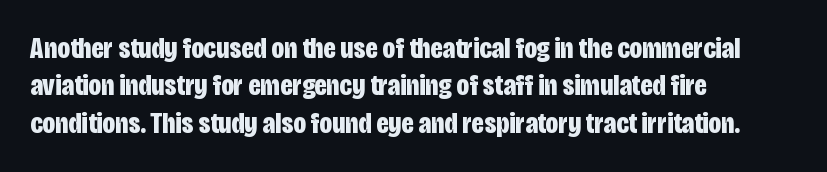
Every character sits straight up, as roman type does. The face used here is proportionally spaced, like ordinary book or web type. Is there much room between lines? A standard amount, neither cramped nor airy. Regarding serifs, this sample does without them. Letters rest on an invisible, unmarked baseline. Set as a true bold cut, around the 700 mark.
